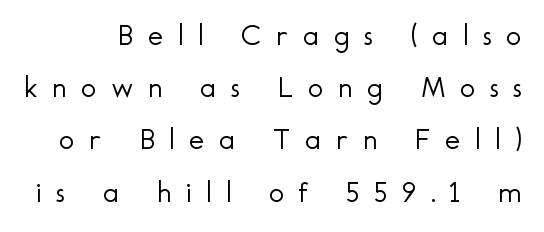
Font category for this specimen: sans-serif. The letters look calm and open, with moderate or lighter stems. Quick note: not italic, upright. The tracking jumps out immediately: characters are airy and widely separated. Letters rest on an invisible, unmarked baseline.
